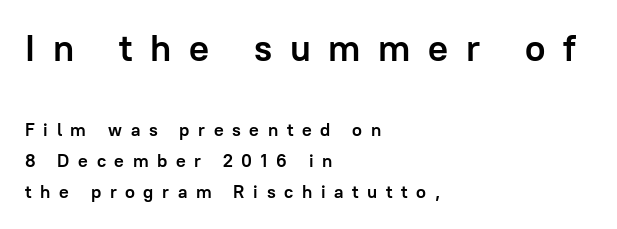
The image shows 37 px semibold sans-serif type, upright; set left-aligned, line spacing 1.72x, unusually wide letter spacing (+0.48 em), not underlined; the first (top) block is 2.06x larger; low stroke contrast and a medium x-height.
